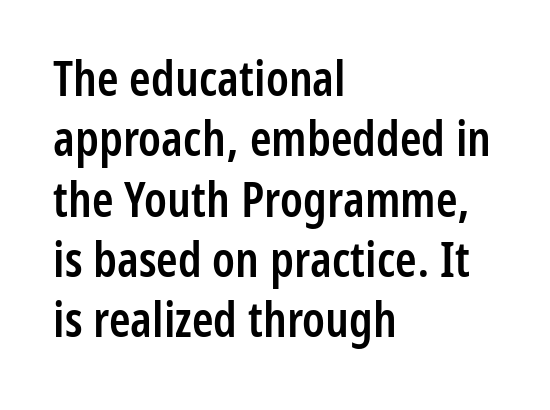
The passage shown is typed in a proportional face where columns would drift. The words here are not underlined. No extra tracking has been applied to these lines. If you drew a ruler down the left edge, every line would touch it.
